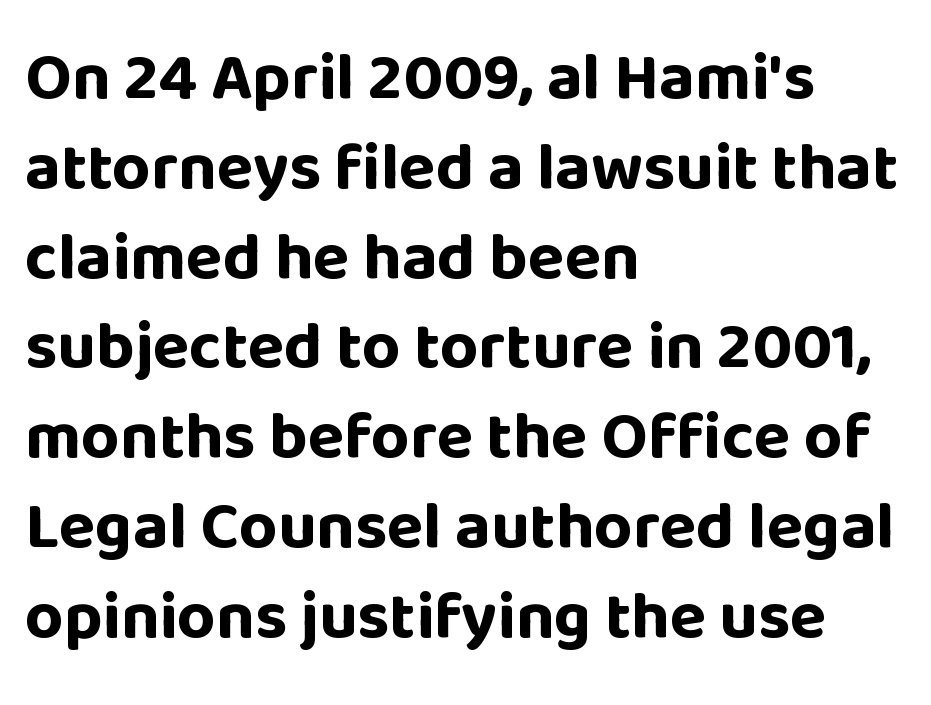
The image shows 67 px bold sans-serif type, upright; set left-aligned, normal line spacing (1.34x), normal letter spacing, not underlined; low stroke contrast and a large x-height.
